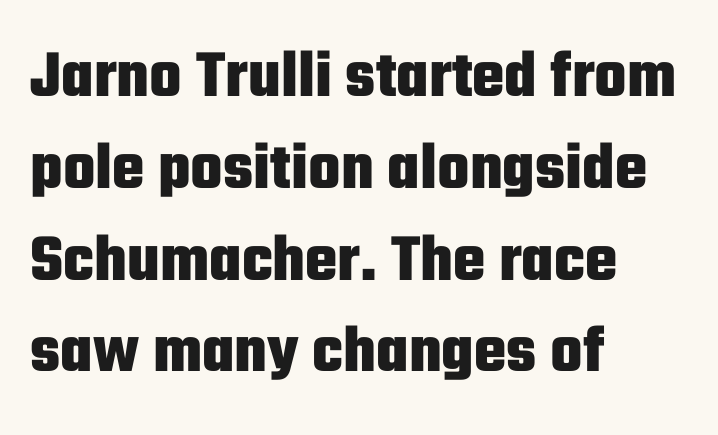
The image shows 68 px heavy, condensed sans-serif type, upright; set left-aligned, normal line spacing (1.35x), normal letter spacing, not underlined; low stroke contrast and a medium x-height.
